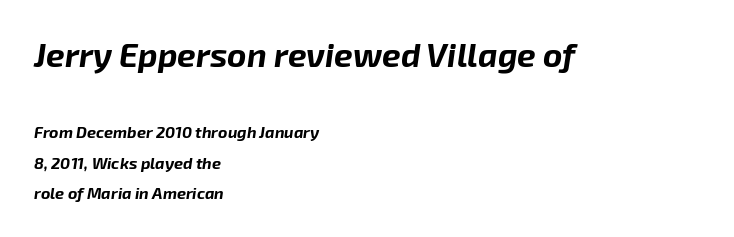
Rendered with sloped, italic letterforms. The face used here has the dense, thick strokes of a bold. Honestly, the letter spacing is just normal — you wouldn't notice it. Do the characters align in a grid? No, the font is proportional. Underline: absent.
